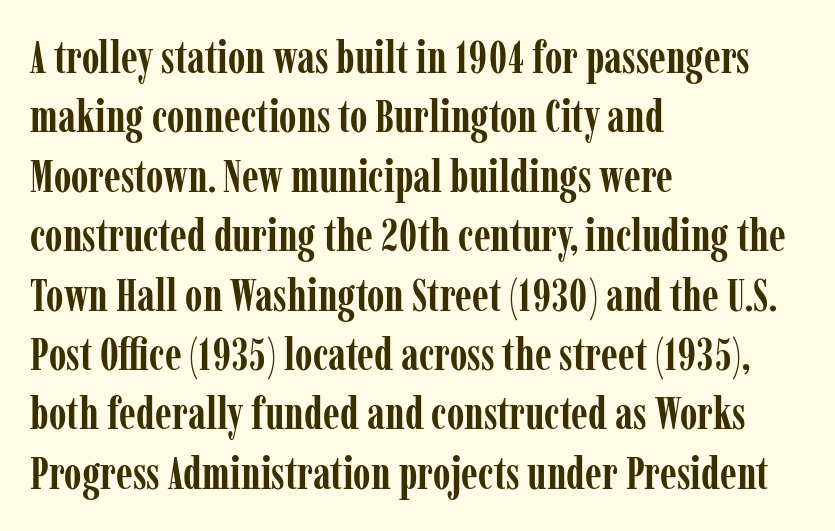
{"serif": "yes", "italic": "no", "bold": "yes", "weight": "semibold", "width": "condensed", "stroke_contrast": "low", "x_height": "medium", "monospaced": "no", "underline": "no", "align": "left", "line_spacing": "normal", "line_spacing_ratio": 1.32, "letter_spacing": "normal", "letter_spacing_em": 0.0, "glyph_px": 45}
